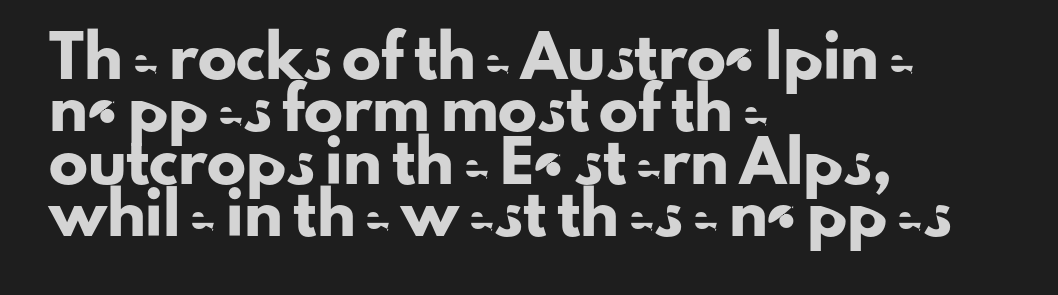
{"serif": "no", "italic": "no", "width": "normal", "stroke_contrast": "low", "x_height": "small", "monospaced": "no", "underline": "no", "align": "left", "line_spacing": "normal", "line_spacing_ratio": 1.34, "letter_spacing": "normal", "letter_spacing_em": 0.0, "glyph_px": 39}
